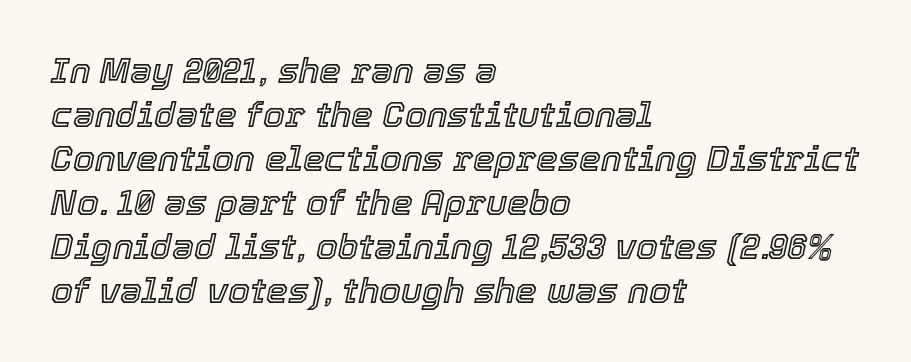
The image shows 35 px text type, italic (leaning right); set left-aligned, normal line spacing (1.26x), normal letter spacing, not underlined; a medium x-height.
